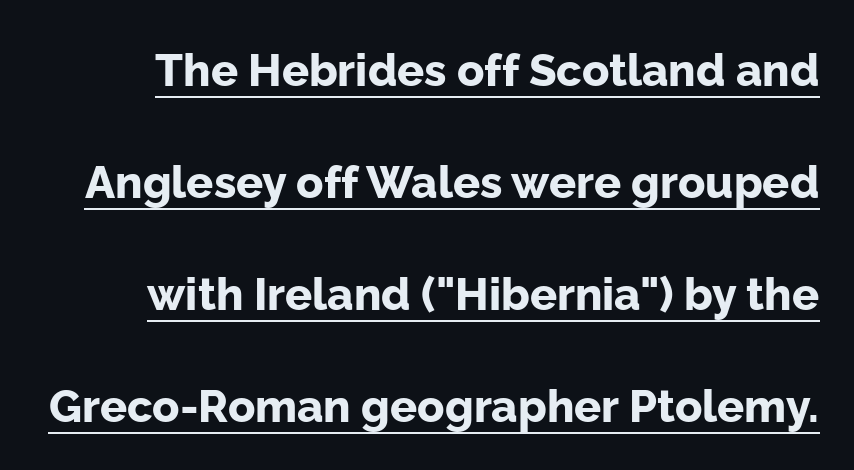
Q: Is the text bold? A: Yes.
Q: Is the text italic (slanted)? A: No, it is upright.
Q: Is the typeface a serif or a sans-serif typeface? A: Sans-serif.
Q: Is the text underlined? A: Yes.
Q: Is the spacing between letters normal or unusually wide? A: Normal.
Q: Is the spacing between lines tight, normal or loose? A: Loose.
Q: Width (condensed, normal, or wide)? A: Normal.
Q: Stroke contrast? A: Low.
Q: x-height? A: Medium.
Q: Monospaced? A: No.
